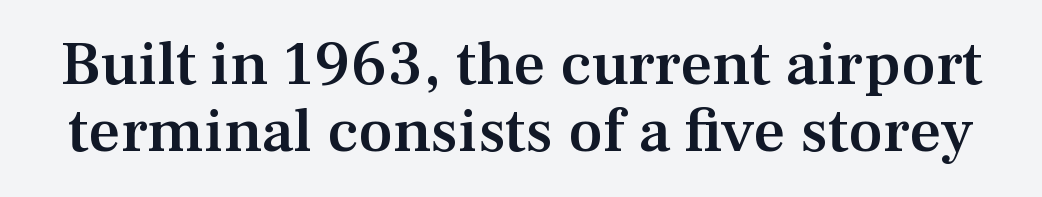
{"serif": "yes", "italic": "no", "bold": "semi", "weight": "semibold", "width": "normal", "stroke_contrast": "medium", "x_height": "medium", "monospaced": "no", "underline": "no", "line_spacing": "tight", "line_spacing_ratio": 1.07, "letter_spacing": "normal", "letter_spacing_em": 0.0, "glyph_px": 63}
